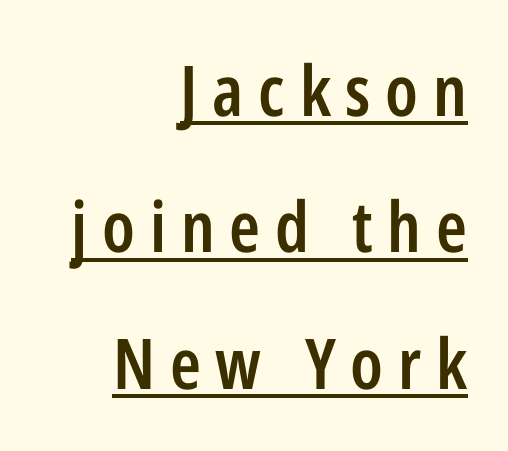
The image shows 70 px semibold, condensed sans-serif type, upright; set right-aligned, loose line spacing (1.95x), unusually wide letter spacing (+0.21 em), underlined; low stroke contrast and a medium x-height.
